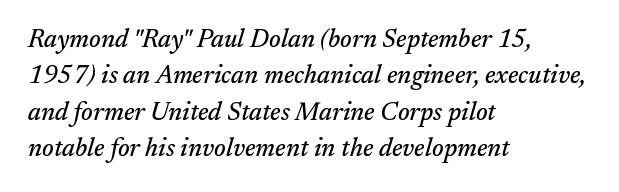
Q: Is the text italic (slanted)? A: Yes, it leans right by about 17 degrees.
Q: Is the text underlined? A: No.
Q: How is the paragraph aligned? A: Left-aligned.
Q: Is the spacing between letters normal or unusually wide? A: Normal.
Q: Is the spacing between lines tight, normal or loose? A: Normal.
